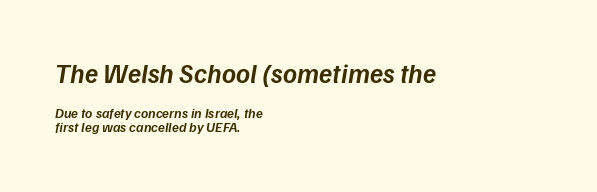
The face used here appears at its bigger size in the upper chunk. Heft: intermediate — a semibold. Slanted lettering throughout. One-word summary of the alignment: left. Very little white space separates one row of letters from the next.
